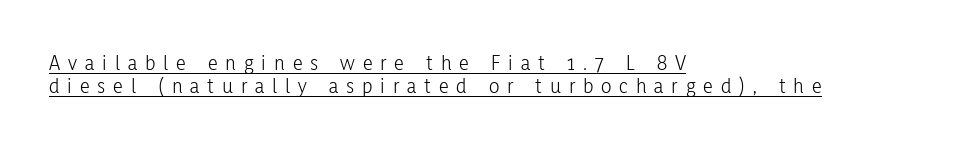
How are the letters spaced? Widely, with obvious added tracking. Quick note: not italic, upright. The sample's only ornament is a line tracing under the words. Stroke thickness stays within the range of a standard reading face or lighter. The text block is weighted toward the left margin, trailing off unevenly rightward.
